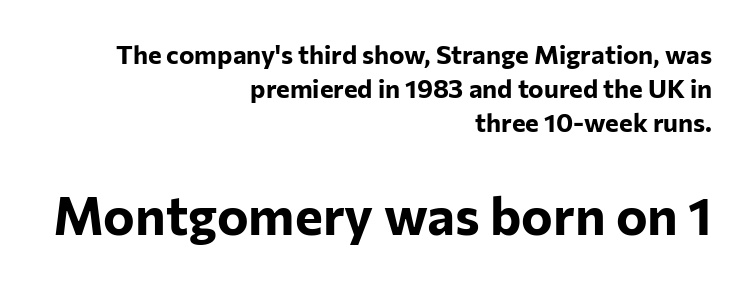
{"serif": "no", "italic": "no", "bold": "yes", "weight": "bold", "width": "normal", "stroke_contrast": "low", "x_height": "medium", "monospaced": "no", "underline": "no", "align": "right", "line_spacing": "normal", "line_spacing_ratio": 1.3, "letter_spacing": "normal", "letter_spacing_em": 0.0, "larger_block": "second", "size_ratio": 2.04, "glyph_px": 53}
